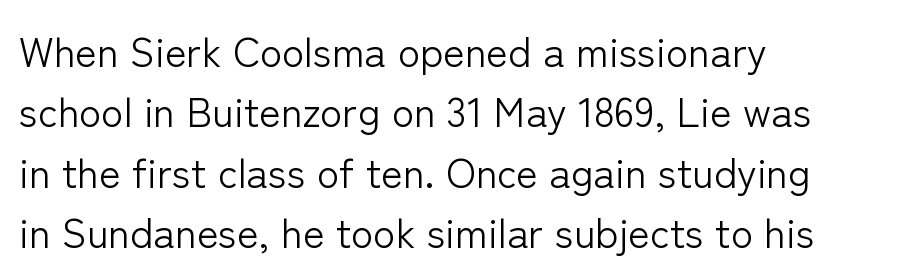
The zone under the glyphs is completely vacant. Serifs: no, the terminals of the letterforms are clean. The lettering stays uniformly vertical, giving the passage a roman look. Teacher's note: observe the even left margin — that is flush-left alignment.
